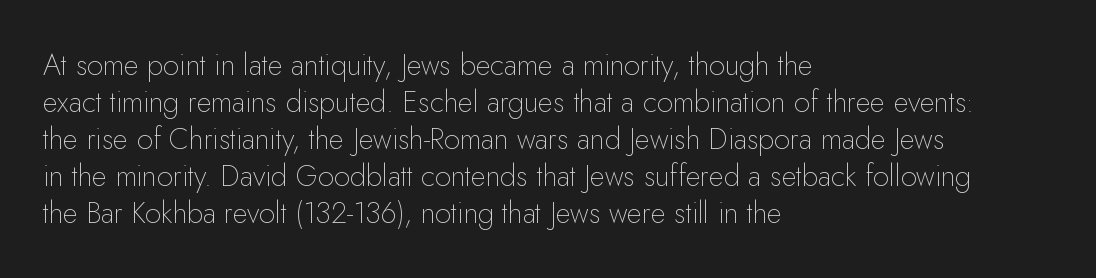
Q: Is the text bold? A: No.
Q: Is the text italic (slanted)? A: No, it is upright.
Q: Is the typeface a serif or a sans-serif typeface? A: Sans-serif.
Q: Is the text underlined? A: No.
Q: How is the paragraph aligned? A: Left-aligned.
Q: Is the spacing between letters normal or unusually wide? A: Normal.
Q: Is the spacing between lines tight, normal or loose? A: Normal.
Q: Width (condensed, normal, or wide)? A: Normal.
Q: Stroke contrast? A: Low.
Q: x-height? A: Small.
Q: Monospaced? A: No.
